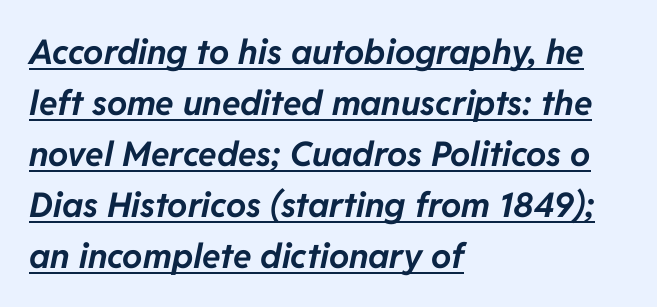
Q: Is the text bold? A: Yes.
Q: Is the text italic (slanted)? A: Yes, it leans right by about 11 degrees.
Q: Is the text underlined? A: Yes.
Q: How is the paragraph aligned? A: Left-aligned.
Q: Is the spacing between letters normal or unusually wide? A: Normal.
Q: Is the spacing between lines tight, normal or loose? A: Normal.
Q: Width (condensed, normal, or wide)? A: Normal.
Q: Stroke contrast? A: Low.
Q: x-height? A: Medium.
Q: Monospaced? A: No.
